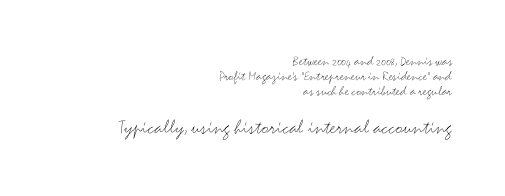
{"bold": "no", "underline": "no", "align": "right", "line_spacing": "tight", "line_spacing_ratio": 1.08, "letter_spacing": "normal", "letter_spacing_em": 0.0, "larger_block": "second", "size_ratio": 1.5, "glyph_px": 21}
